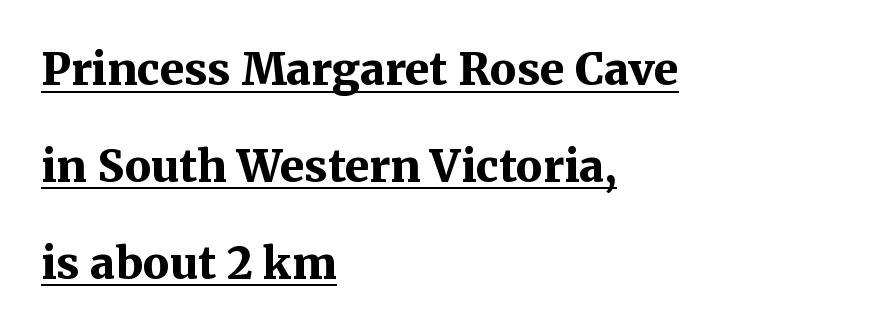
No italicization has been applied; the sample stays upright. What decoration does the sample have? An underline. How heavy is the stroke? Heavy — this is a bold. These lines keep a tight, regular rhythm from letter to letter.
